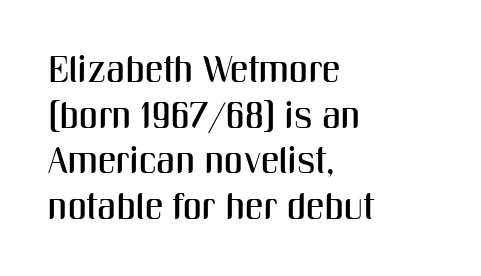
The image shows 37 px condensed sans-serif type, upright; set left-aligned, line spacing 1.23x, normal letter spacing, not underlined; medium stroke contrast and a medium x-height.
